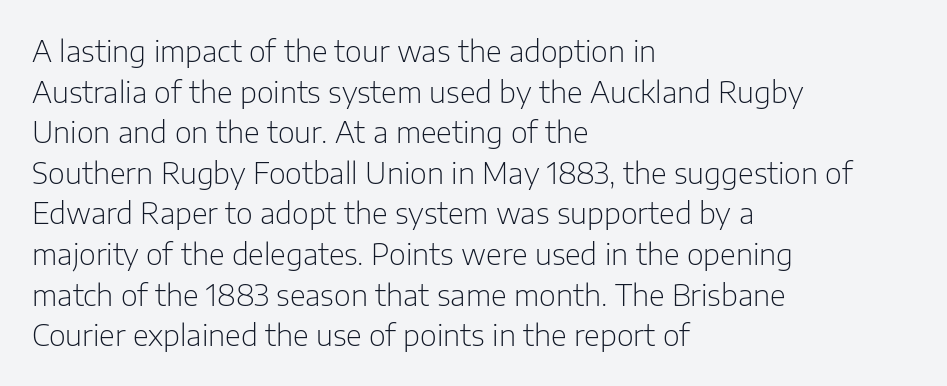
Q: Is the text bold? A: No.
Q: Is the text italic (slanted)? A: No, it is upright.
Q: Is the typeface a serif or a sans-serif typeface? A: Sans-serif.
Q: Is the text underlined? A: No.
Q: How is the paragraph aligned? A: Left-aligned.
Q: Is the spacing between letters normal or unusually wide? A: Normal.
Q: Is the spacing between lines tight, normal or loose? A: Normal.
Q: Width (condensed, normal, or wide)? A: Normal.
Q: Stroke contrast? A: Low.
Q: x-height? A: Medium.
Q: Monospaced? A: No.
